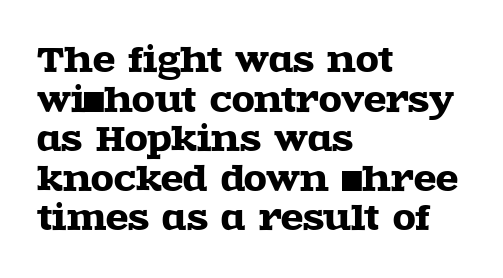
Q: Is the text italic (slanted)? A: No, it is upright.
Q: Is the typeface a serif or a sans-serif typeface? A: Serif.
Q: Is the text underlined? A: No.
Q: How is the paragraph aligned? A: Left-aligned.
Q: Is the spacing between letters normal or unusually wide? A: Normal.
Q: Width (condensed, normal, or wide)? A: Wide.
Q: x-height? A: Large.
Q: Monospaced? A: No.
